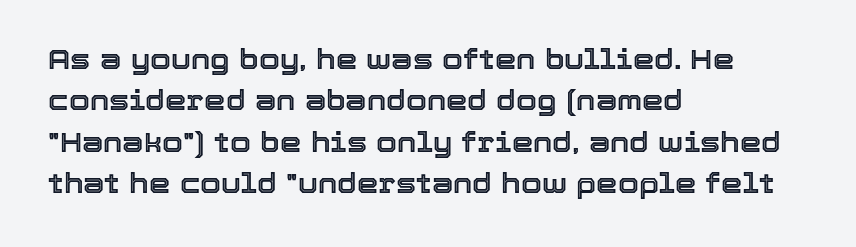
{"italic": "no", "underline": "no", "align": "left", "line_spacing": "normal", "line_spacing_ratio": 1.53, "letter_spacing": "normal", "letter_spacing_em": 0.0, "glyph_px": 27}
